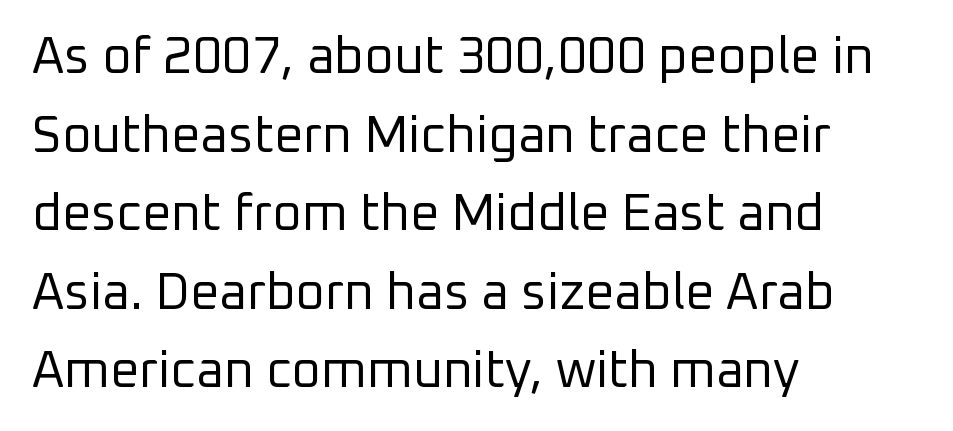
{"serif": "no", "italic": "no", "bold": "no", "weight": "regular", "width": "normal", "stroke_contrast": "low", "x_height": "medium", "monospaced": "no", "underline": "no", "align": "left", "line_spacing": "normal", "line_spacing_ratio": 1.54, "letter_spacing": "normal", "letter_spacing_em": 0.0, "glyph_px": 51}
